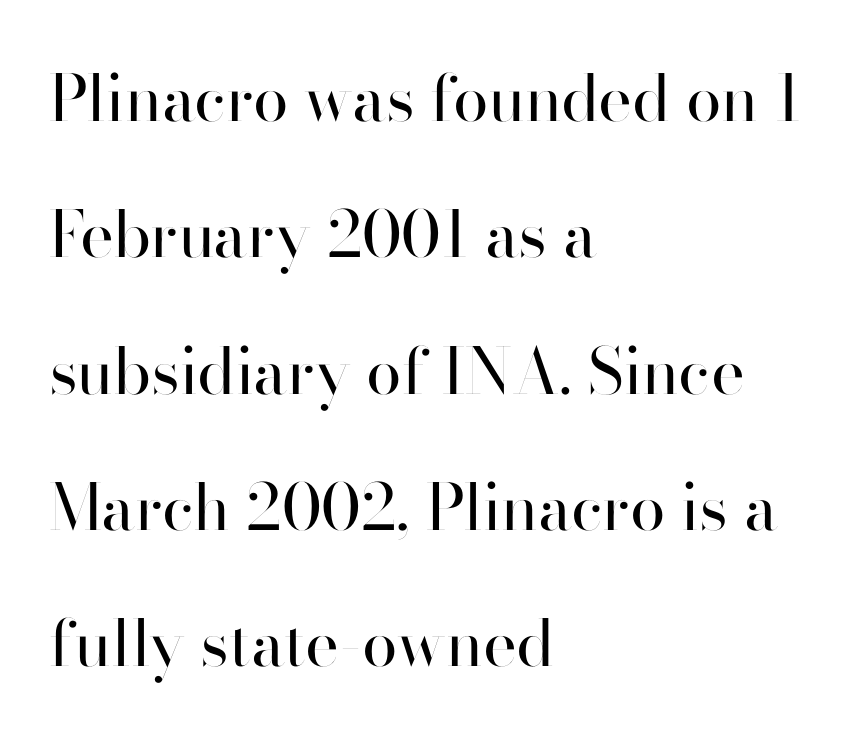
The image shows 64 px regular-weight sans-serif type, upright; set left-aligned, loose line spacing (2.13x), normal letter spacing, not underlined; high stroke contrast and a small x-height.
